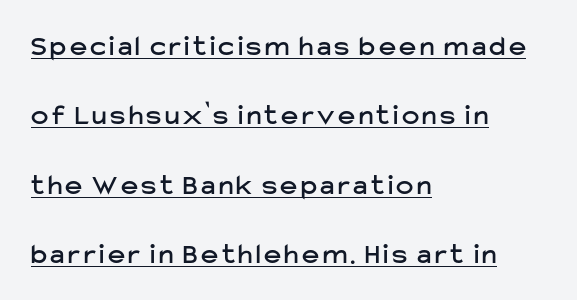
Q: Is the text italic (slanted)? A: No, it is upright.
Q: Is the typeface a serif or a sans-serif typeface? A: Sans-serif.
Q: Is the text underlined? A: Yes.
Q: How is the paragraph aligned? A: Left-aligned.
Q: Is the spacing between lines tight, normal or loose? A: Loose.
Q: Width (condensed, normal, or wide)? A: Normal.
Q: Stroke contrast? A: Low.
Q: x-height? A: Medium.
Q: Monospaced? A: No.
